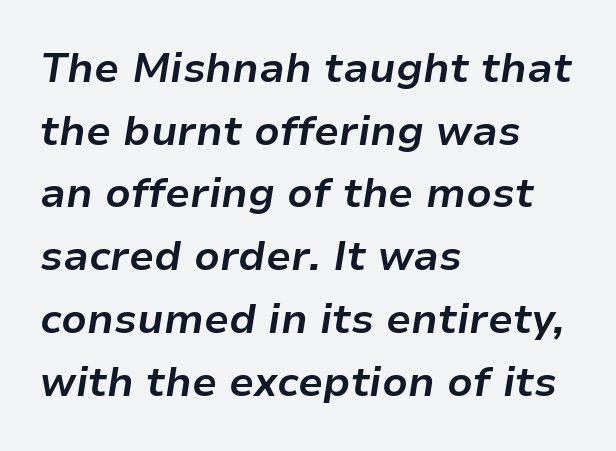
The image shows 41 px bold type, italic (leaning right); set left-aligned, normal line spacing (1.53x), normal letter spacing, not underlined; low stroke contrast and a medium x-height.
